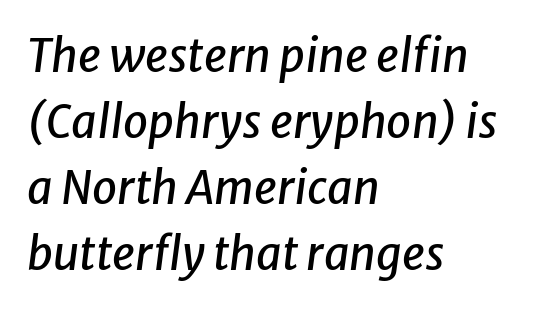
The image shows 45 px text type, italic (leaning right); set left-aligned, normal line spacing (1.47x), normal letter spacing, not underlined; low stroke contrast and a medium x-height.
